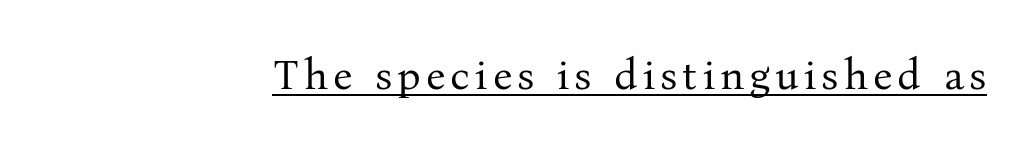
{"serif": "yes", "italic": "no", "bold": "no", "weight": "regular", "width": "normal", "stroke_contrast": "medium", "x_height": "medium", "monospaced": "no", "underline": "yes", "glyph_px": 42}
